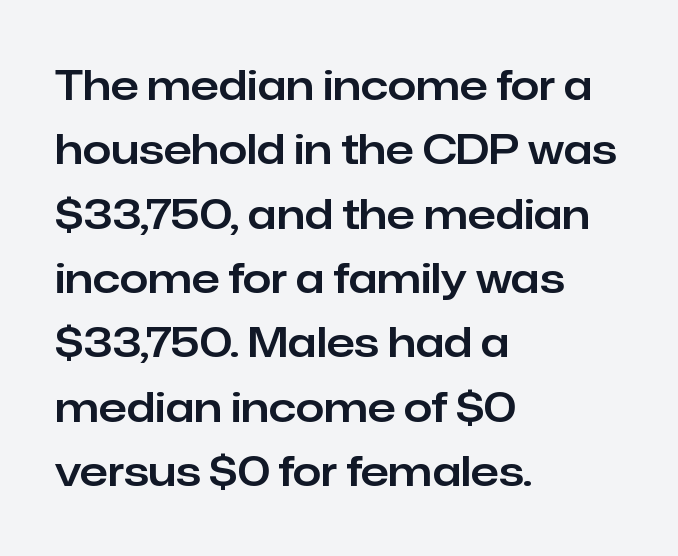
The image shows 41 px sans-serif type, upright; set left-aligned, normal line spacing (1.57x), normal letter spacing, not underlined; low stroke contrast and a medium x-height.
